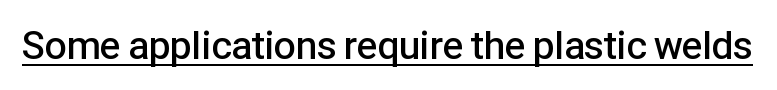
The characters look somewhat weighty, a semibold short of true bold. Note the varied advance widths — an 'i' is clearly narrower than an 'm'. Posture: upright roman. Check the space under the baseline: a stroke is drawn there. Words appear dense and cohesive because spacing is normal. Nope, no serifs anywhere on these letters.
